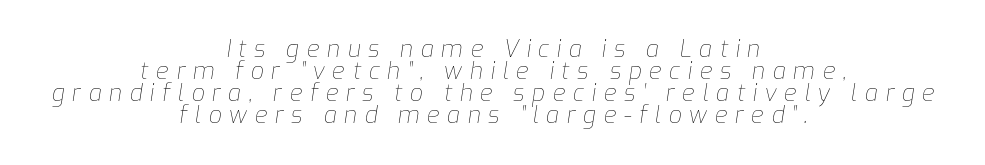
Observe the wide spacing: letters keep a clear distance from each other. It's the slanting kind of type. Line starts and ends both wander, symmetrically. Quick note: underline off.
